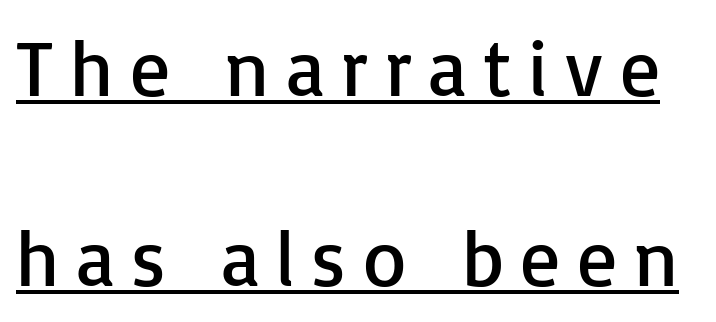
Q: Is the text bold? A: No.
Q: Is the text italic (slanted)? A: No, it is upright.
Q: Is the typeface a serif or a sans-serif typeface? A: Sans-serif.
Q: Is the text underlined? A: Yes.
Q: Is the spacing between letters normal or unusually wide? A: Unusually wide.
Q: Is the spacing between lines tight, normal or loose? A: Loose.
Q: Width (condensed, normal, or wide)? A: Normal.
Q: Stroke contrast? A: Low.
Q: x-height? A: Medium.
Q: Monospaced? A: No.
